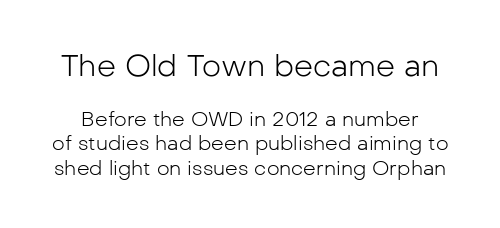
Q: Is the text bold? A: No.
Q: Is the text italic (slanted)? A: No, it is upright.
Q: Is the typeface a serif or a sans-serif typeface? A: Sans-serif.
Q: Is the text underlined? A: No.
Q: Is the spacing between letters normal or unusually wide? A: Normal.
Q: Which block of text is set in a larger size, the first (top) or the second (bottom)? A: The first (top) one.
Q: Width (condensed, normal, or wide)? A: Normal.
Q: Stroke contrast? A: Low.
Q: x-height? A: Medium.
Q: Monospaced? A: No.
